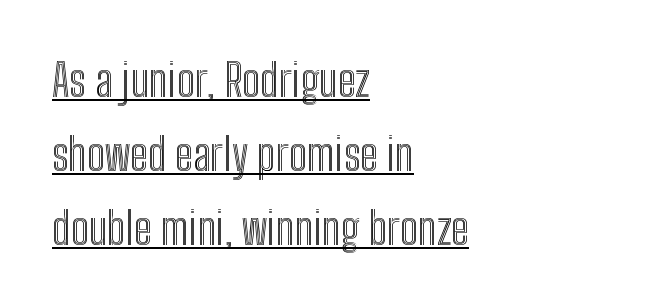
Q: Is the text italic (slanted)? A: No, it is upright.
Q: Is the text underlined? A: Yes.
Q: How is the paragraph aligned? A: Left-aligned.
Q: Is the spacing between letters normal or unusually wide? A: Normal.
Q: Is the spacing between lines tight, normal or loose? A: Normal.
Q: Width (condensed, normal, or wide)? A: Condensed.
Q: x-height? A: Medium.
Q: Monospaced? A: No.
